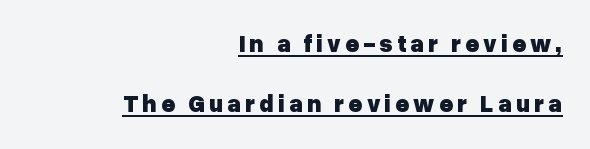
The image shows 24 px bold type, upright; set right-aligned, loose line spacing (2.5x), underlined.
